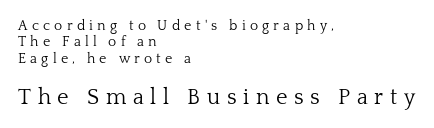
{"italic": "no", "bold": "no", "underline": "no", "align": "left", "line_spacing_ratio": 1.17, "letter_spacing": "wide", "letter_spacing_em": 0.3, "larger_block": "second", "size_ratio": 1.57, "glyph_px": 22}
